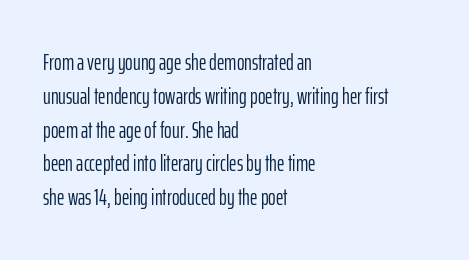
Just letters on the line, the space beneath them empty. Evenly set lines give the paragraph a standard silhouette. Heft: none added — not bold. Notice how the passage keeps a crisp vertical edge on the left only. No extra tracking has been applied to these lines. A roman cut, with each character standing at attention.
